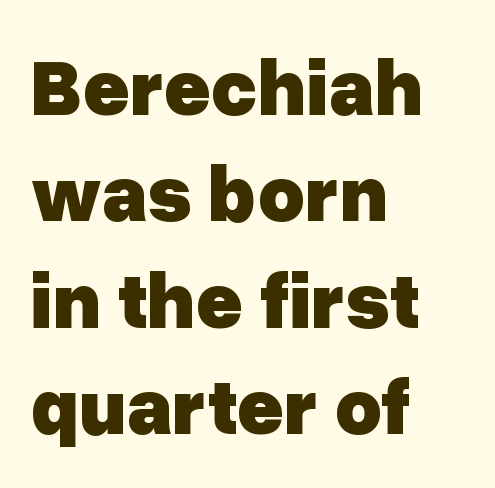
{"serif": "no", "italic": "no", "bold": "yes", "weight": "heavy", "width": "normal", "stroke_contrast": "low", "x_height": "medium", "monospaced": "no", "underline": "no", "align": "left", "line_spacing": "normal", "line_spacing_ratio": 1.33, "letter_spacing": "normal", "letter_spacing_em": 0.0, "glyph_px": 80}
